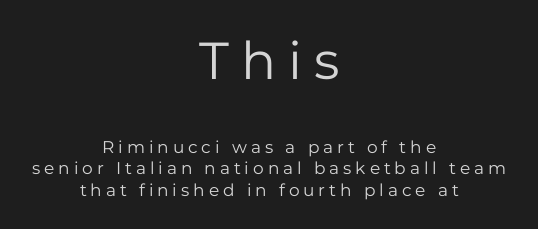
{"serif": "no", "italic": "no", "bold": "no", "weight": "regular", "width": "normal", "stroke_contrast": "low", "x_height": "medium", "monospaced": "no", "underline": "no", "align": "center", "line_spacing": "normal", "line_spacing_ratio": 1.27, "letter_spacing": "wide", "letter_spacing_em": 0.23, "larger_block": "first", "size_ratio": 3.06, "glyph_px": 52}
